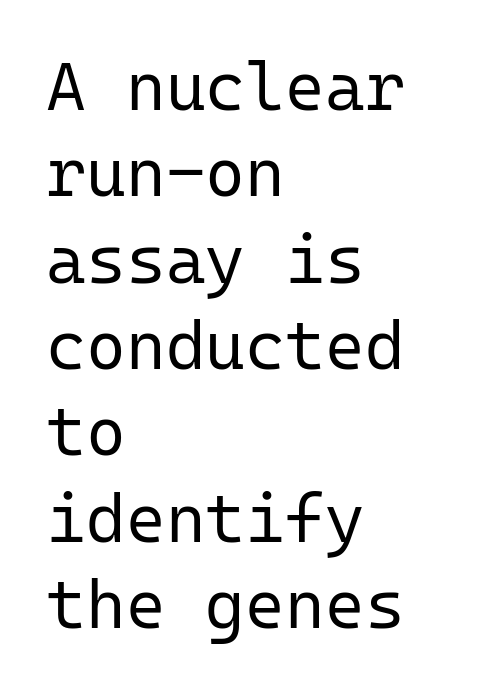
Q: Is the text bold? A: No.
Q: Is the text italic (slanted)? A: No, it is upright.
Q: Is the typeface a serif or a sans-serif typeface? A: Sans-serif.
Q: Is the text underlined? A: No.
Q: How is the paragraph aligned? A: Left-aligned.
Q: Is the spacing between letters normal or unusually wide? A: Normal.
Q: Is the spacing between lines tight, normal or loose? A: Normal.
Q: Width (condensed, normal, or wide)? A: Normal.
Q: Stroke contrast? A: Low.
Q: x-height? A: Medium.
Q: Monospaced? A: Yes.
